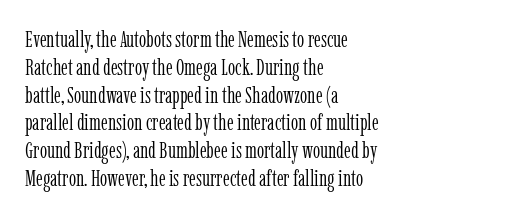
Italic: no, the glyphs are upright roman. Typeset ragged right — the left edge is the straight one. The gaps between neighbouring characters are ordinary and unremarkable. No letter is thick-stroked: the sample isn't bold. Lines of text with bare space underneath.
